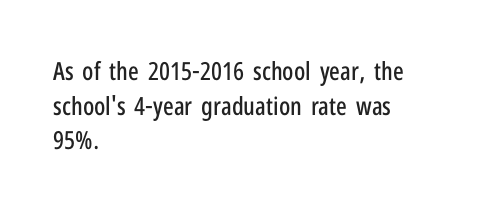
Has an underline been added? It has not. Observe the ordinary spacing: letters are neighbours, not strangers. What's the leading like? Ordinary, nothing unusual. Reading down the block, your eye returns to a fixed left position each line. Every character sits straight up, as roman type does.
